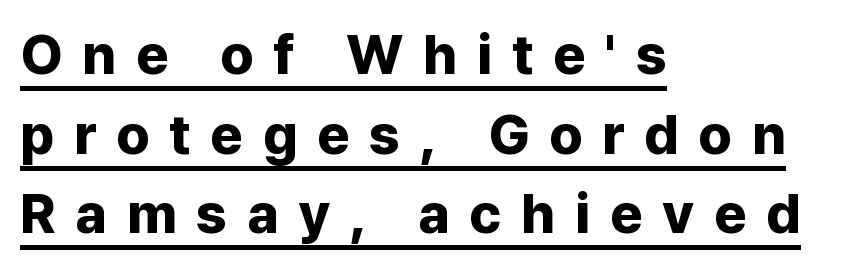
The image shows 56 px bold sans-serif type, upright; set left-aligned, normal line spacing (1.42x), unusually wide letter spacing (+0.35 em), underlined; low stroke contrast and a medium x-height.
